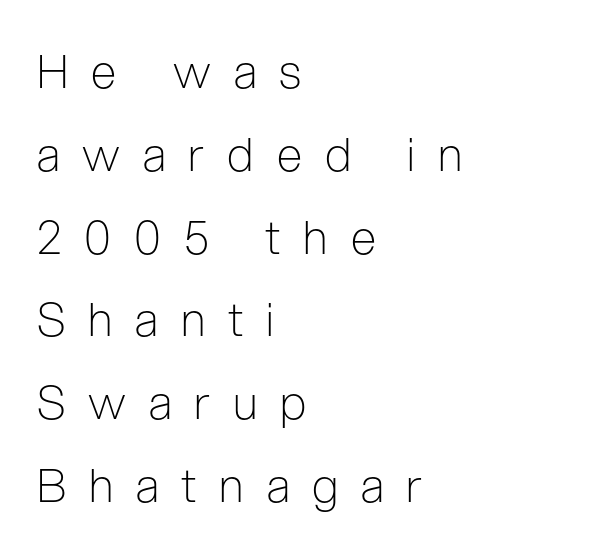
Q: Is the text bold? A: No.
Q: Is the text italic (slanted)? A: No, it is upright.
Q: Is the typeface a serif or a sans-serif typeface? A: Sans-serif.
Q: Is the text underlined? A: No.
Q: How is the paragraph aligned? A: Left-aligned.
Q: Is the spacing between letters normal or unusually wide? A: Unusually wide.
Q: Width (condensed, normal, or wide)? A: Condensed.
Q: Stroke contrast? A: Low.
Q: x-height? A: Medium.
Q: Monospaced? A: No.
